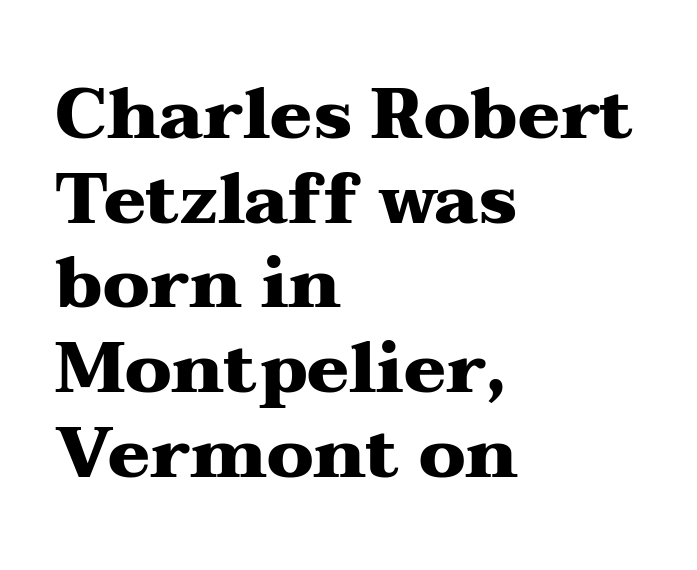
Q: Is the text bold? A: Yes.
Q: Is the text italic (slanted)? A: No, it is upright.
Q: Is the typeface a serif or a sans-serif typeface? A: Serif.
Q: Is the text underlined? A: No.
Q: How is the paragraph aligned? A: Left-aligned.
Q: Is the spacing between letters normal or unusually wide? A: Normal.
Q: Width (condensed, normal, or wide)? A: Wide.
Q: Stroke contrast? A: Medium.
Q: x-height? A: Medium.
Q: Monospaced? A: No.
